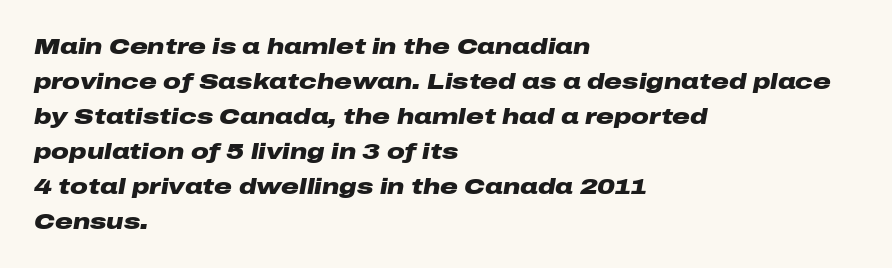
The image shows 22 px bold type, italic (leaning right); set left-aligned, normal line spacing (1.59x), normal letter spacing, not underlined.
